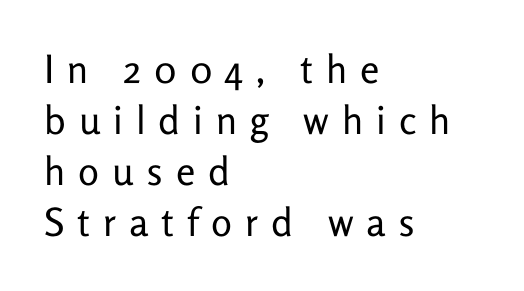
Q: Is the text bold? A: No.
Q: Is the text italic (slanted)? A: No, it is upright.
Q: Is the typeface a serif or a sans-serif typeface? A: Sans-serif.
Q: Is the text underlined? A: No.
Q: How is the paragraph aligned? A: Left-aligned.
Q: Is the spacing between letters normal or unusually wide? A: Unusually wide.
Q: Is the spacing between lines tight, normal or loose? A: Normal.
Q: Width (condensed, normal, or wide)? A: Normal.
Q: Stroke contrast? A: Low.
Q: x-height? A: Medium.
Q: Monospaced? A: No.
